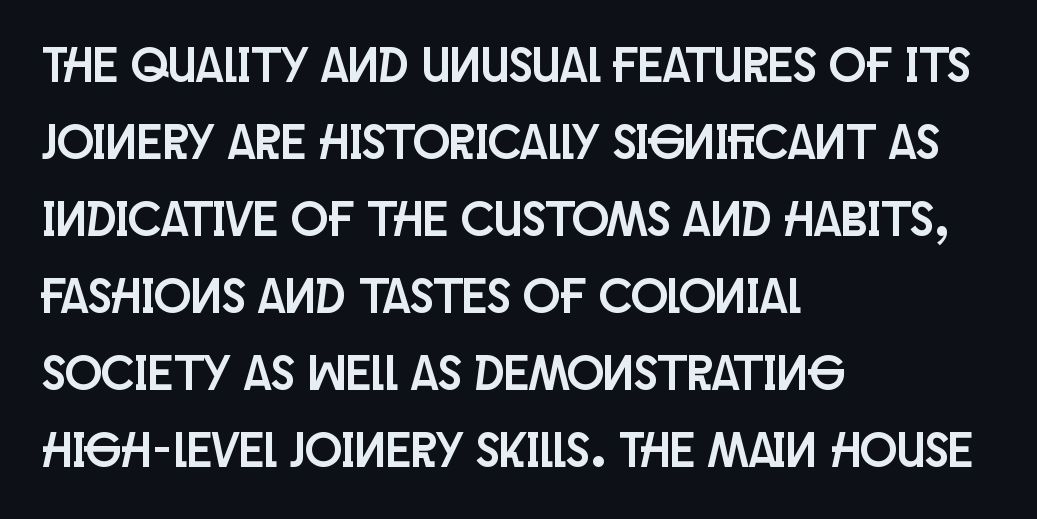
Short and long lines alike share a common starting point at left. What kind of face is this? One without serifs — a sans. These lines are rendered in a variable-pitch font. The rendering keeps characters at their native spacing. Summary of vertical rhythm: regular, with standard interline spacing. Underlining? Definitely not there.
